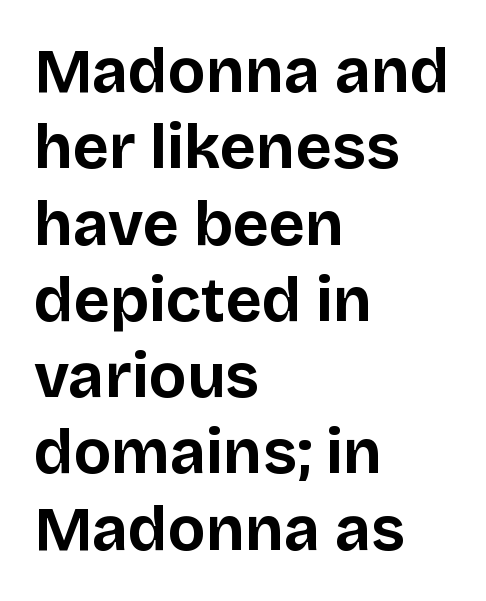
The image shows 62 px bold sans-serif type, upright; set left-aligned, line spacing 1.23x, normal letter spacing, not underlined; low stroke contrast and a large x-height.
